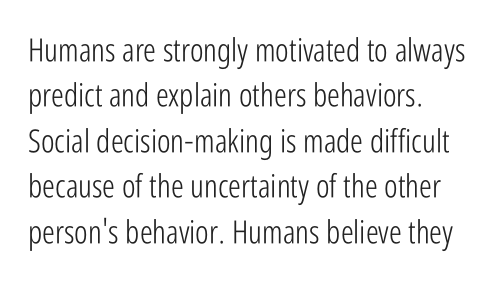
These lines sit exactly where default settings would place them. The passage shown is not underscored anywhere. Words appear dense and cohesive because spacing is normal. Heaviness? Minimal to ordinary, like unemphasized prose. Unlike italic type, these characters show no tilt at all.
